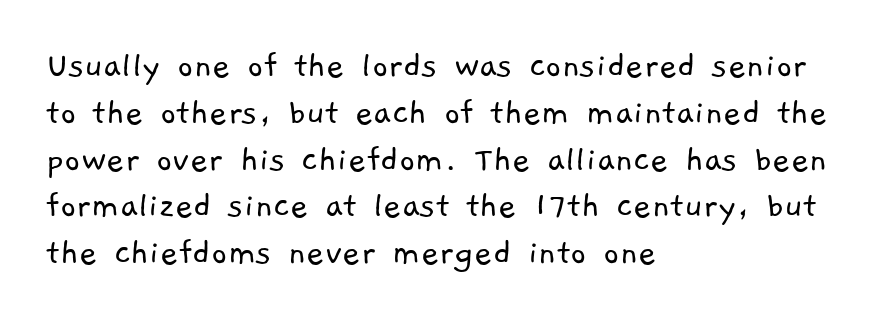
The image shows 39 px light sans-serif type; set left-aligned, line spacing 1.2x, normal letter spacing, not underlined; low stroke contrast and a medium x-height.
